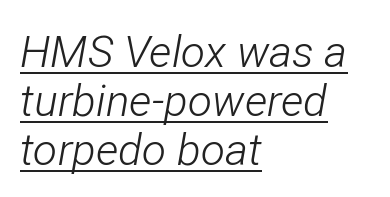
{"italic": "yes", "lean": "right", "slant_degrees": 12, "bold": "no", "weight": "light", "width": "condensed", "stroke_contrast": "low", "x_height": "medium", "monospaced": "no", "underline": "yes", "align": "left", "line_spacing": "tight", "line_spacing_ratio": 1.11, "letter_spacing": "normal", "letter_spacing_em": 0.0, "glyph_px": 44}
